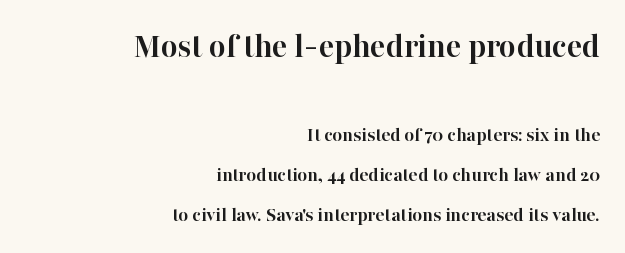
Caption: standard tracking, unaltered. The lines are spread far apart with generous leading. Quick note: not italic, upright. The lines in this sample share a right terminus and differ only in where they begin. Type size steps down from the first block to the second. This is heavy type, rendered in bold.
